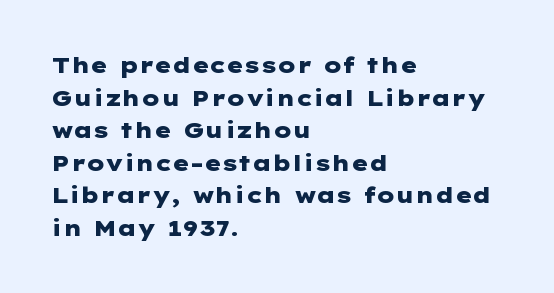
Q: Is the text bold? A: Yes.
Q: Is the text italic (slanted)? A: No, it is upright.
Q: Is the text underlined? A: No.
Q: How is the paragraph aligned? A: Left-aligned.
Q: Is the spacing between letters normal or unusually wide? A: Normal.
Q: Is the spacing between lines tight, normal or loose? A: Normal.
